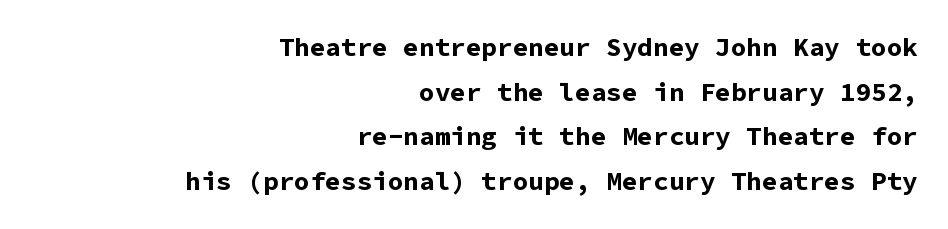
{"italic": "no", "bold": "yes", "underline": "no", "align": "right", "line_spacing_ratio": 1.72, "letter_spacing": "normal", "letter_spacing_em": 0.0, "glyph_px": 26}
